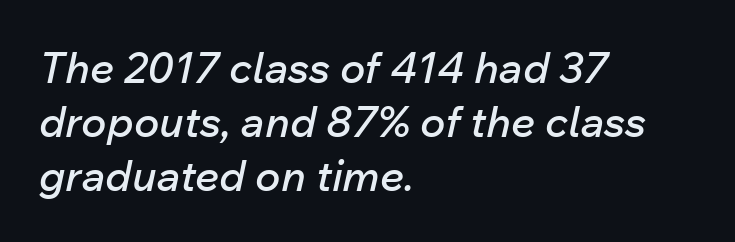
The image shows 43 px text type, italic (leaning right); set left-aligned, normal line spacing (1.26x), normal letter spacing, not underlined; low stroke contrast and a medium x-height.
